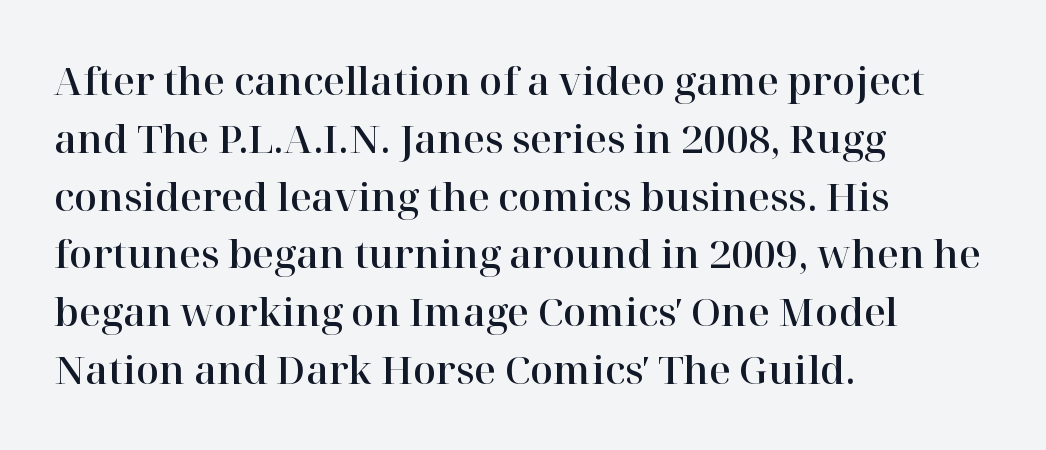
The image shows 38 px serif type, upright; set left-aligned, normal line spacing (1.52x), normal letter spacing, not underlined; high stroke contrast and a medium x-height.
